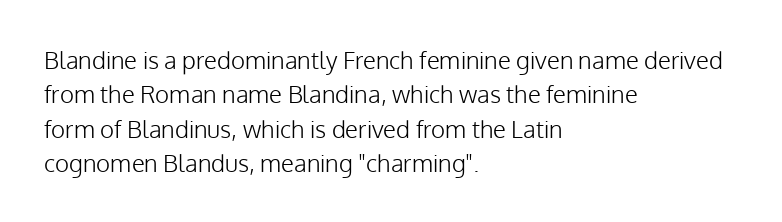
Vertical stems look standard width or narrower in stroke. Default kerning and tracking; the words read as compact shapes. These lines are set flush left with a ragged right edge. The baseline area is clear.
